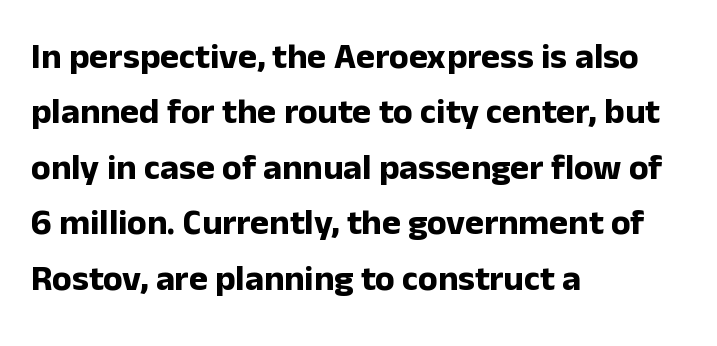
Q: Is the text bold? A: Yes.
Q: Is the text italic (slanted)? A: No, it is upright.
Q: Is the typeface a serif or a sans-serif typeface? A: Sans-serif.
Q: Is the text underlined? A: No.
Q: How is the paragraph aligned? A: Left-aligned.
Q: Is the spacing between letters normal or unusually wide? A: Normal.
Q: Is the spacing between lines tight, normal or loose? A: Normal.
Q: Width (condensed, normal, or wide)? A: Normal.
Q: Stroke contrast? A: Low.
Q: x-height? A: Medium.
Q: Monospaced? A: No.
